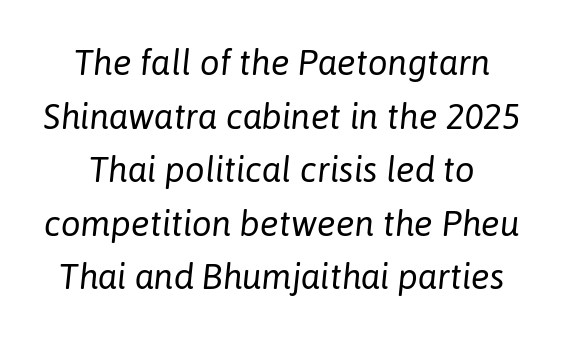
The passage shown stacks its lines at a standard gap. Observe the lean: these are italic letterforms. Here the glyphs are tracked normally, forming tight word shapes. Check under the words: just untouched page.
